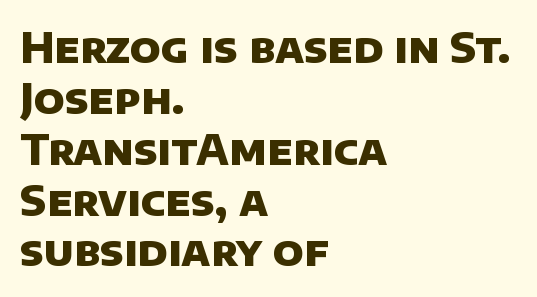
This rendering features lettering with no underline. These lines keep a tight, regular rhythm from letter to letter. Proportional: the letters do not fall into vertical columns. The glyphs in this specimen are sans serif.
